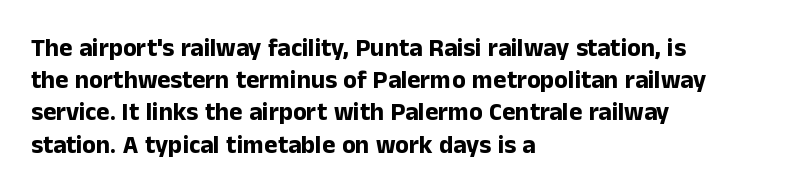
The lines sit at an ordinary, default distance from one another. Italic? Not at all — the glyphs are vertical. This rendering leaves character spacing at its baseline value. A student would call this left alignment; a typographer would say flush left, rag right.
